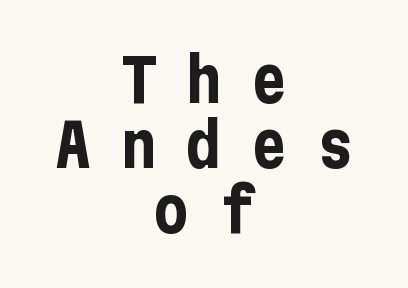
A typesetter would call this leading minimal, almost set solid. Characters remain perfectly vertical along every line. The letterforms stand isolated, each surrounded by extra space. Honestly, there is no underline to notice here at all. The font family rendered here belongs to the sans-serif group. Casual observation: everything's sitting right in the middle.
